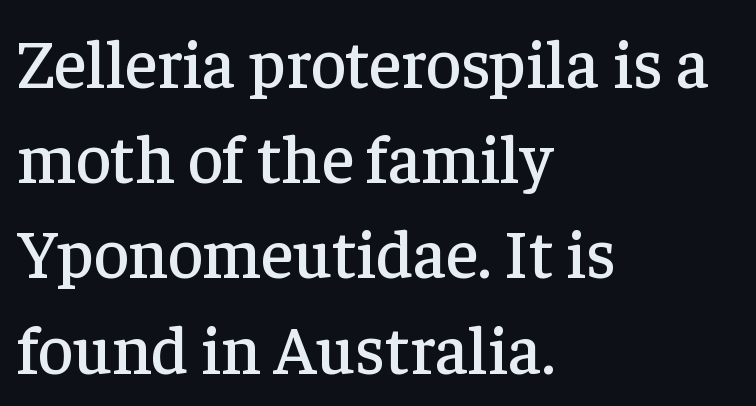
{"serif": "yes", "italic": "no", "width": "normal", "stroke_contrast": "low", "x_height": "medium", "monospaced": "no", "underline": "no", "align": "left", "line_spacing": "normal", "line_spacing_ratio": 1.4, "letter_spacing": "normal", "letter_spacing_em": 0.0, "glyph_px": 68}
